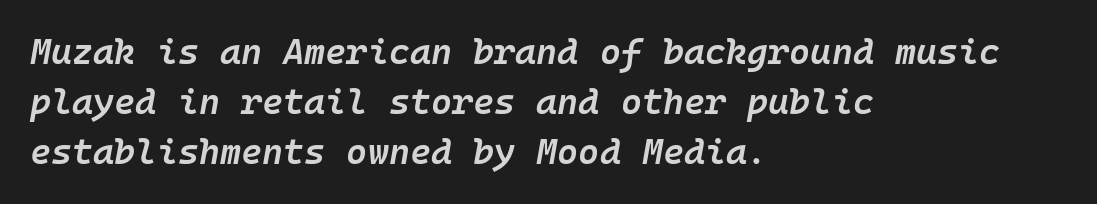
{"italic": "yes", "lean": "right", "slant_degrees": 10, "bold": "semi", "weight": "semibold", "width": "normal", "stroke_contrast": "low", "x_height": "medium", "monospaced": "yes", "underline": "no", "align": "left", "line_spacing": "normal", "line_spacing_ratio": 1.39, "letter_spacing": "normal", "letter_spacing_em": 0.0, "glyph_px": 36}
